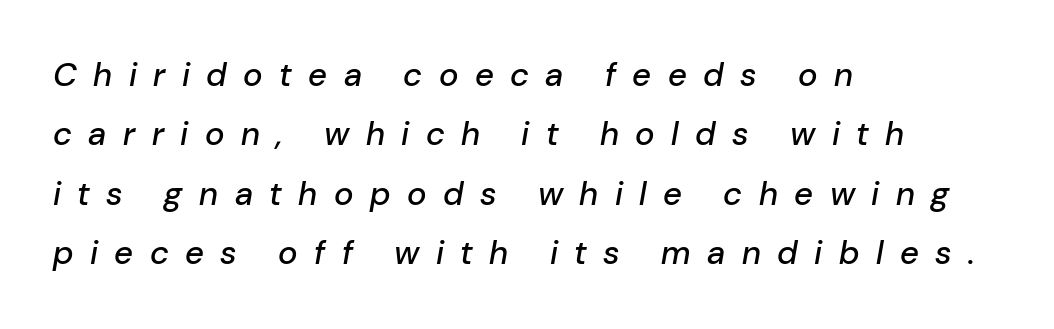
Q: Is the text italic (slanted)? A: Yes, it leans right by about 10 degrees.
Q: Is the text underlined? A: No.
Q: How is the paragraph aligned? A: Left-aligned.
Q: Is the spacing between letters normal or unusually wide? A: Unusually wide.
Q: Width (condensed, normal, or wide)? A: Normal.
Q: Stroke contrast? A: Low.
Q: x-height? A: Medium.
Q: Monospaced? A: No.
